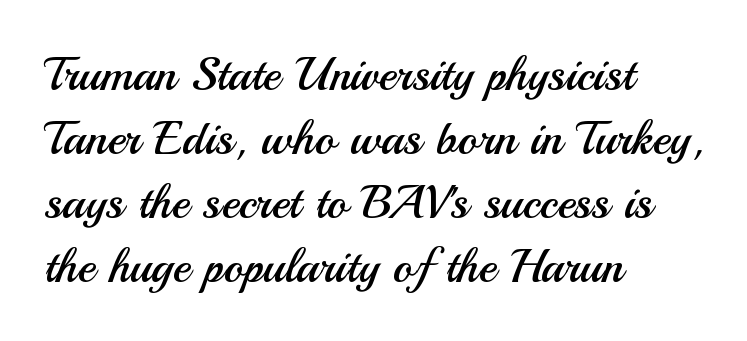
The image shows 48 px regular-weight sans-serif type; set left-aligned, normal line spacing (1.33x), normal letter spacing, not underlined; medium stroke contrast and a small x-height.
